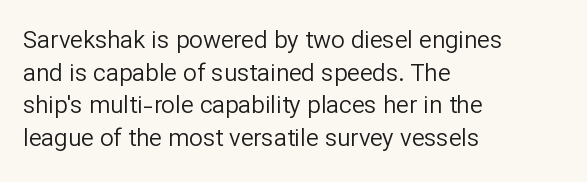
The image shows 24 px text type, upright; set left-aligned, normal line spacing (1.36x), normal letter spacing, not underlined.
